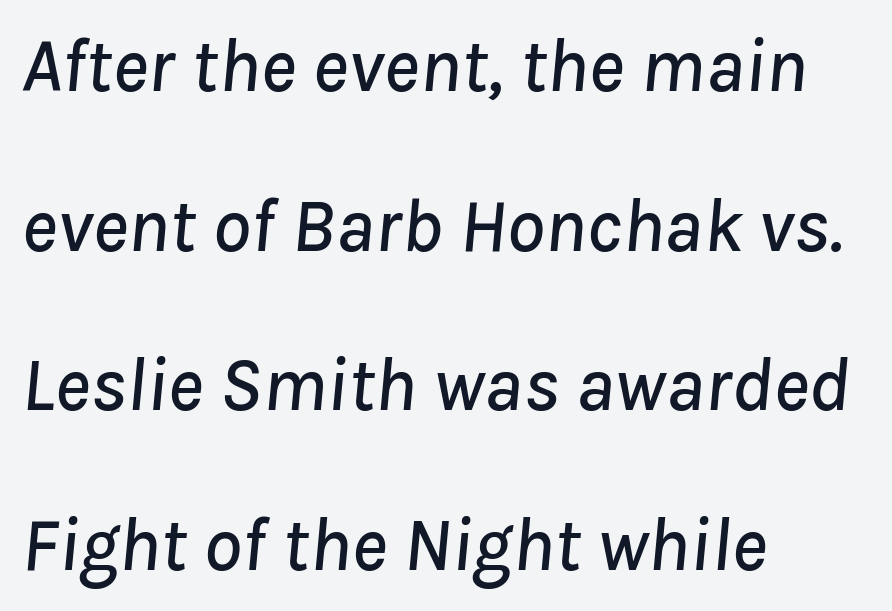
The space beneath each line is pristine and unruled. Characters are canted at an angle relative to the baseline's perpendicular. The typesetter chose a ragged-right arrangement here. Note the varied advance widths — an 'i' is clearly narrower than an 'm'. The tracking reads as untouched default to a designer's eye. Notice the wide empty band between every row — that's loose leading.
